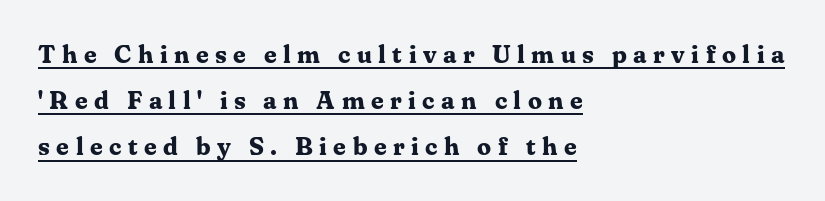
Posture: straight, roman, zero tilt. Stroke thickness is high; the sample reads as a true bold. Tracking here is generous; glyphs stand well apart from one another. Each line starts at the same left margin while the right side varies.
